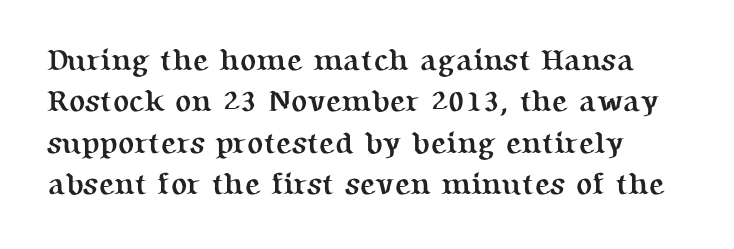
Q: Is the text bold? A: Yes.
Q: Is the text italic (slanted)? A: No, it is upright.
Q: Is the typeface a serif or a sans-serif typeface? A: Serif.
Q: Is the text underlined? A: No.
Q: Is the spacing between letters normal or unusually wide? A: Normal.
Q: Is the spacing between lines tight, normal or loose? A: Normal.
Q: Width (condensed, normal, or wide)? A: Normal.
Q: Stroke contrast? A: Medium.
Q: x-height? A: Medium.
Q: Monospaced? A: No.
